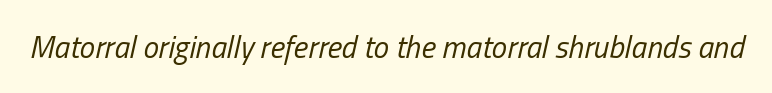
Q: Is the text bold? A: No.
Q: Is the text italic (slanted)? A: Yes, it leans right by about 13 degrees.
Q: Is the text underlined? A: No.
Q: Is the spacing between letters normal or unusually wide? A: Normal.
Q: Width (condensed, normal, or wide)? A: Condensed.
Q: Stroke contrast? A: Low.
Q: x-height? A: Medium.
Q: Monospaced? A: No.
